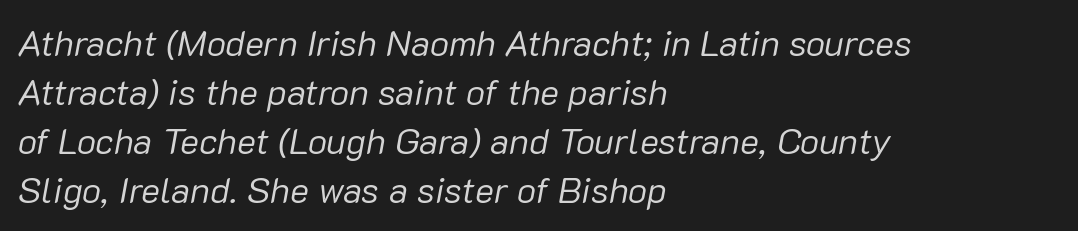
The image shows 36 px regular-weight type, italic (leaning right); set left-aligned, normal line spacing (1.36x), normal letter spacing, not underlined; low stroke contrast and a medium x-height.
